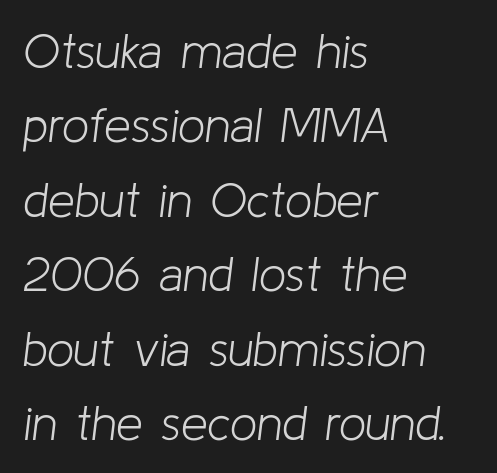
Descenders hang freely into open space. The characters are drawn with everyday or finer stroke widths. The lines in this sample share a left origin and differ only in where they stop. How would I describe the line gaps? Plain and ordinary. Is this a fixed-width face? No — the glyphs have proportional, varying widths. The horizontal fit of the characters is conventional and even.
